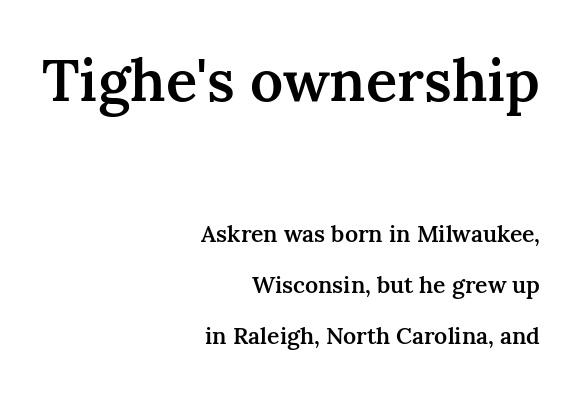
The image shows 58 px semibold serif type, upright; set right-aligned, loose line spacing (2.23x), normal letter spacing, not underlined; the first (top) block is 2.52x larger; medium stroke contrast and a medium x-height.
